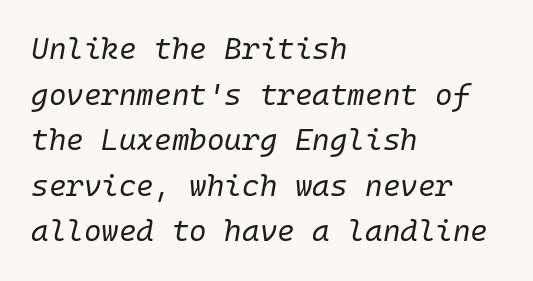
The tracking reads as untouched default to a designer's eye. The glyphs are unaccompanied by any horizontal stroke below them. In terms of posture, this sample is oblique. Notice how the passage keeps a crisp vertical edge on the left only. How would I describe the line gaps? Plain and ordinary.
